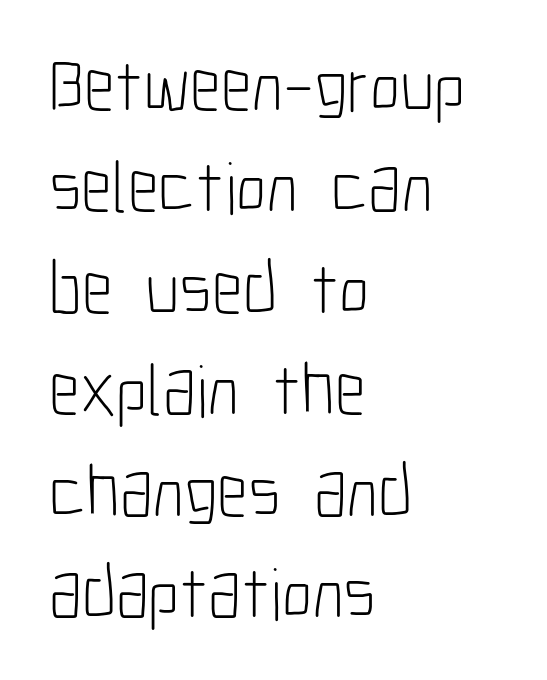
{"serif": "no", "italic": "no", "bold": "no", "weight": "light", "width": "condensed", "stroke_contrast": "low", "x_height": "medium", "monospaced": "no", "underline": "no", "align": "left", "line_spacing": "normal", "line_spacing_ratio": 1.37, "letter_spacing": "normal", "letter_spacing_em": 0.0, "glyph_px": 74}
